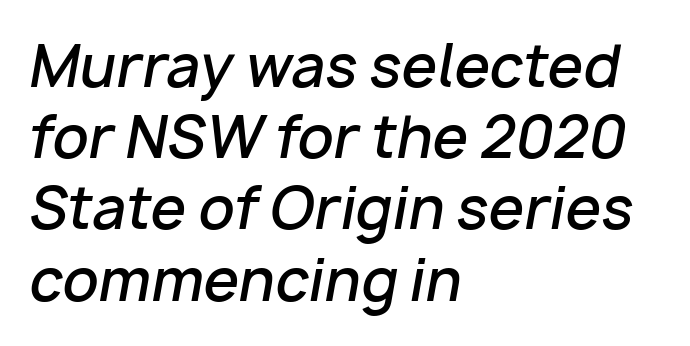
The image shows 57 px semibold type, italic (leaning right); set left-aligned, normal line spacing (1.25x), normal letter spacing, not underlined; low stroke contrast and a medium x-height.
